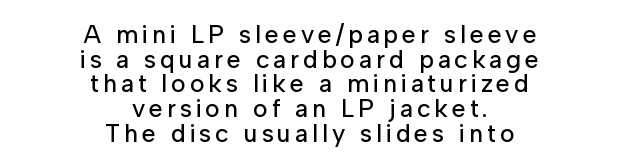
{"italic": "no", "underline": "no", "align": "center", "line_spacing": "tight", "line_spacing_ratio": 0.99, "glyph_px": 25}
